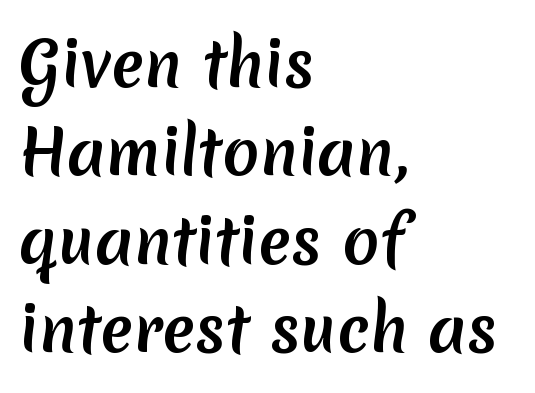
Only glyphs here, with clear space below each row. The font family rendered here belongs to the sans-serif group. Students, observe: this is what conventionally led text looks like. The face used here has the dense, thick strokes of a bold. Leftover space on each line is placed entirely after the last word.
